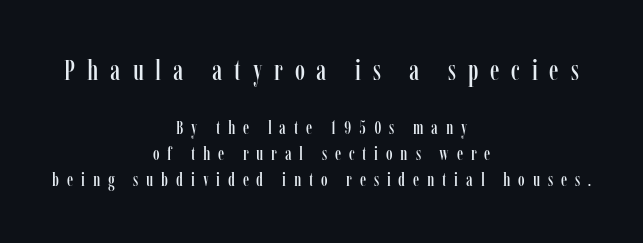
The image shows 29 px condensed serif type, upright; set centered, normal line spacing (1.37x), unusually wide letter spacing (+0.41 em), not underlined; the first (top) block is 1.53x larger; low stroke contrast and a medium x-height.
